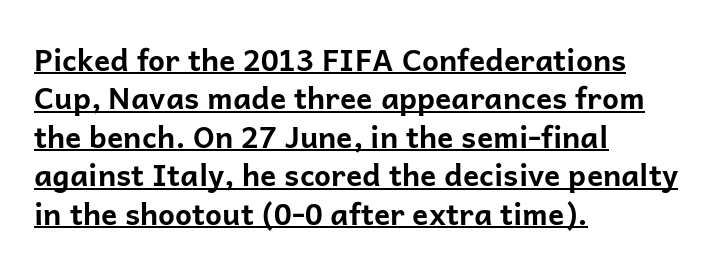
Compared with typical paragraphs, the rows here are spaced about the same. A baseline rule has been typeset under these characters. What stands out about the letter spacing? Nothing — it is the standard amount. Observe the absence of serifs on each vertical stroke in this sample.
